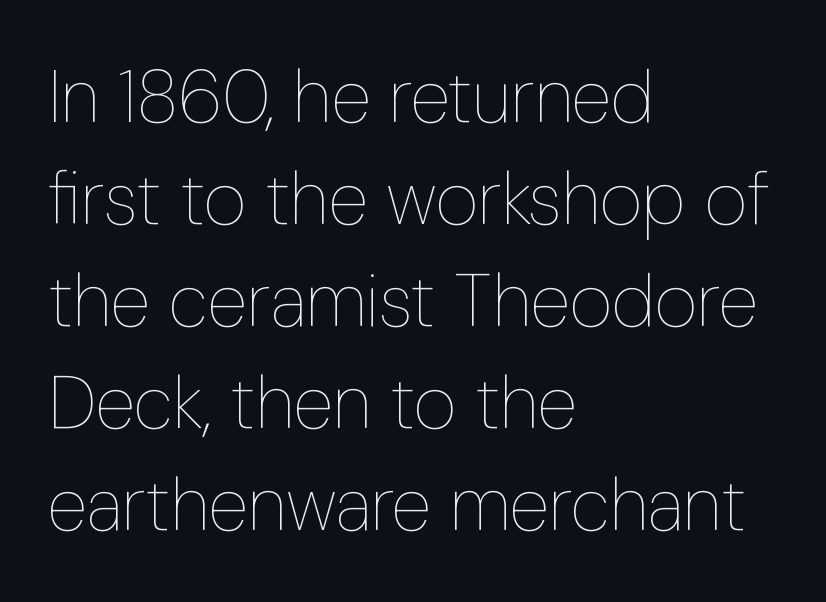
The image shows 74 px thin, condensed type, upright; set left-aligned, normal line spacing (1.38x), normal letter spacing, not underlined; low stroke contrast and a medium x-height.
